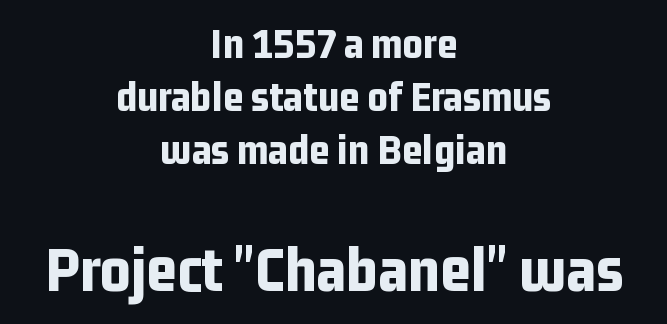
{"serif": "no", "italic": "no", "bold": "yes", "weight": "bold", "width": "condensed", "stroke_contrast": "low", "x_height": "medium", "monospaced": "no", "underline": "no", "align": "center", "line_spacing_ratio": 1.21, "letter_spacing": "normal", "letter_spacing_em": 0.0, "larger_block": "second", "size_ratio": 1.5, "glyph_px": 66}
